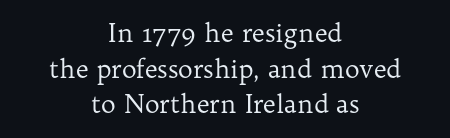
This rendering features lettering with no underline. This sample uses plain, unmodified letter spacing. Letters have the restrained weight of plain body copy at most. The line-height multiplier appears to be the usual default. Every character sits straight up, as roman type does.
